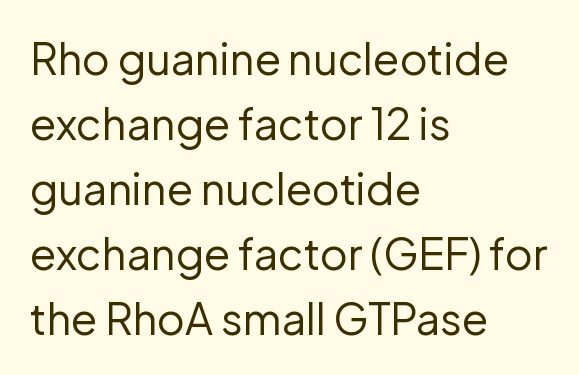
Honestly, there is no underline to notice here at all. The rendering uses a moderate line-height, typical for paragraphs. You can tell from the bare stems that sans-serif type was used. Posture: straight, roman, zero tilt. Stroke mass is kept to a normal reading level or below.
